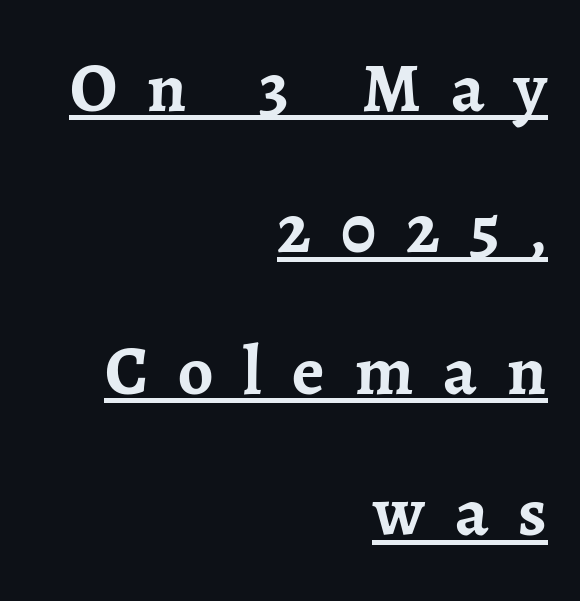
The letters are spread apart with noticeably loose tracking. The space between consecutive lines is lavish. Line endings align vertically; line beginnings do not. Think of a printed novel: that variable character pitch is what you see here. Each glyph is drawn with heavy, bold strokes. The face used here is seriffed, in the tradition of book romans.
